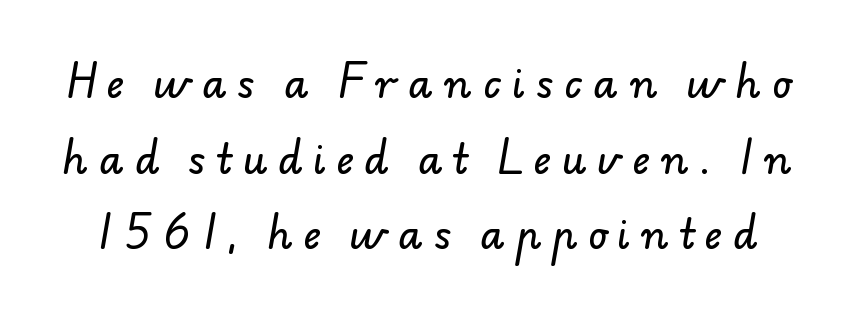
The image shows 39 px sans-serif type; set loose line spacing (1.94x), unusually wide letter spacing (+0.28 em), not underlined; low stroke contrast and a small x-height.
